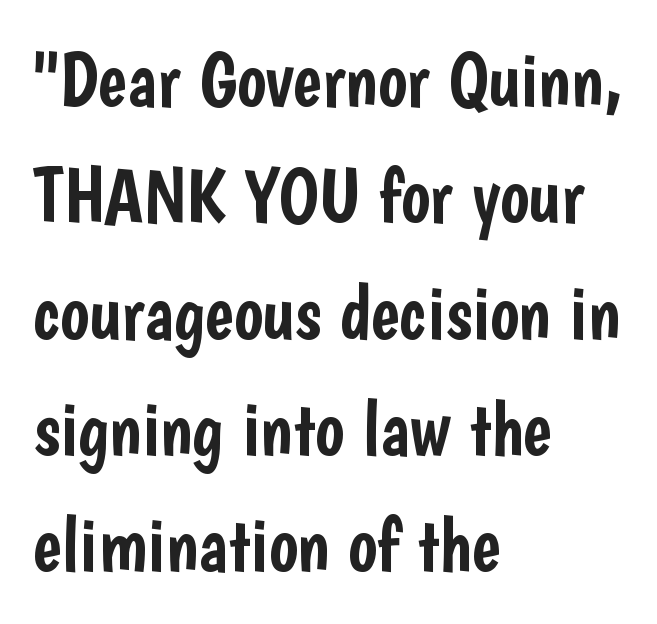
Q: Is the text italic (slanted)? A: No, it is upright.
Q: Is the typeface a serif or a sans-serif typeface? A: Sans-serif.
Q: Is the text underlined? A: No.
Q: How is the paragraph aligned? A: Left-aligned.
Q: Is the spacing between letters normal or unusually wide? A: Normal.
Q: Is the spacing between lines tight, normal or loose? A: Normal.
Q: Width (condensed, normal, or wide)? A: Condensed.
Q: Stroke contrast? A: Low.
Q: x-height? A: Medium.
Q: Monospaced? A: No.
